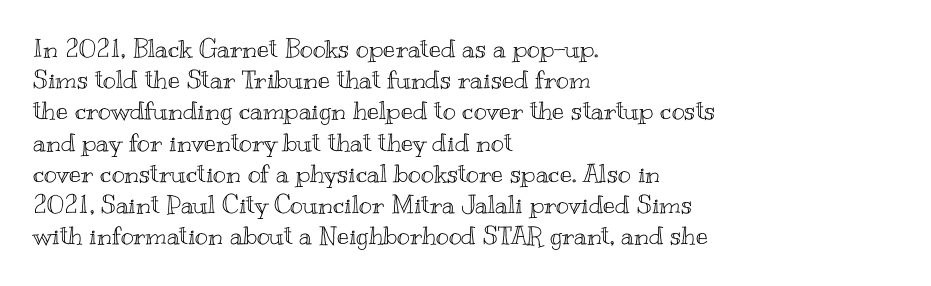
The image shows 25 px text type, upright; set left-aligned, normal line spacing (1.25x), normal letter spacing, not underlined.
